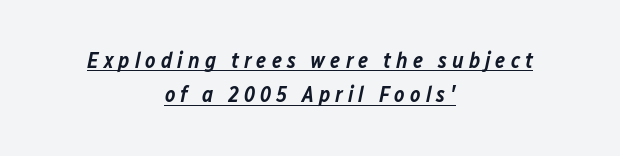
Q: Is the text bold? A: Semi-bold.
Q: Is the text italic (slanted)? A: Yes, it leans right by about 12 degrees.
Q: Is the text underlined? A: Yes.
Q: How is the paragraph aligned? A: Centered.
Q: Is the spacing between letters normal or unusually wide? A: Unusually wide.
Q: Is the spacing between lines tight, normal or loose? A: Normal.
